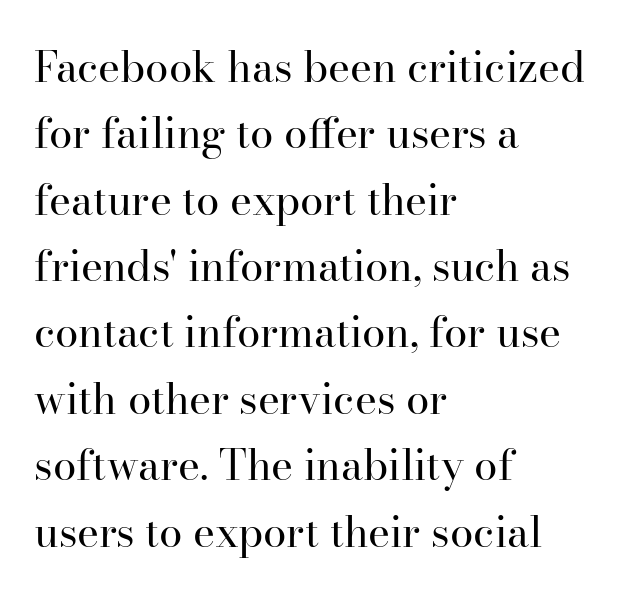
{"serif": "yes", "italic": "no", "bold": "no", "weight": "regular", "width": "normal", "stroke_contrast": "high", "x_height": "small", "monospaced": "no", "underline": "no", "align": "left", "line_spacing": "normal", "line_spacing_ratio": 1.58, "letter_spacing": "normal", "letter_spacing_em": 0.0, "glyph_px": 42}
